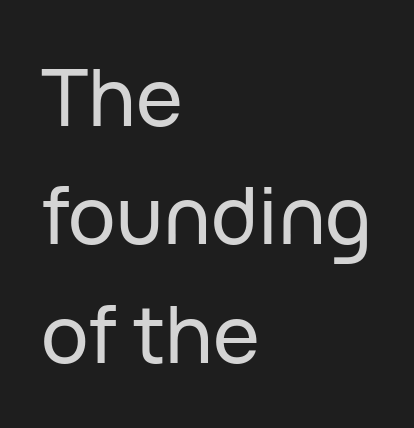
Q: Is the text italic (slanted)? A: No, it is upright.
Q: Is the typeface a serif or a sans-serif typeface? A: Sans-serif.
Q: Is the text underlined? A: No.
Q: How is the paragraph aligned? A: Left-aligned.
Q: Is the spacing between letters normal or unusually wide? A: Normal.
Q: Is the spacing between lines tight, normal or loose? A: Normal.
Q: Width (condensed, normal, or wide)? A: Normal.
Q: Stroke contrast? A: Low.
Q: x-height? A: Medium.
Q: Monospaced? A: No.
